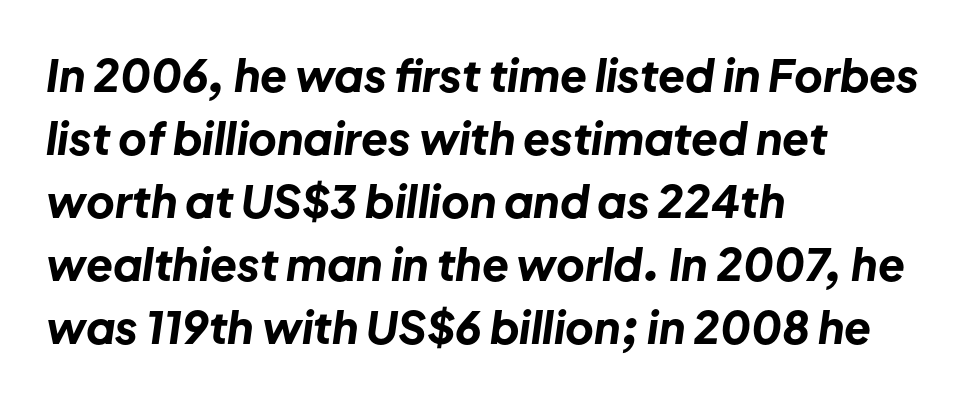
{"italic": "yes", "lean": "right", "slant_degrees": 8, "bold": "yes", "weight": "bold", "width": "normal", "stroke_contrast": "low", "x_height": "medium", "monospaced": "no", "underline": "no", "align": "left", "line_spacing": "normal", "line_spacing_ratio": 1.43, "letter_spacing": "normal", "letter_spacing_em": 0.0, "glyph_px": 44}
